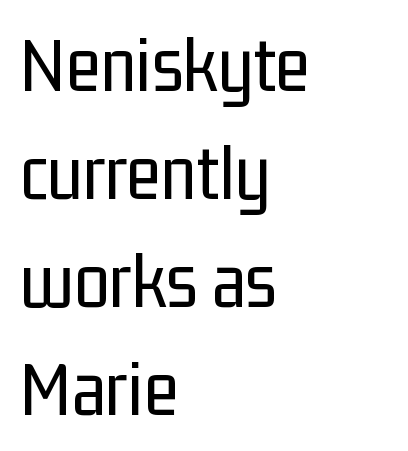
{"serif": "no", "italic": "no", "bold": "no", "weight": "regular", "width": "condensed", "stroke_contrast": "low", "x_height": "medium", "monospaced": "no", "underline": "no", "align": "left", "line_spacing": "normal", "line_spacing_ratio": 1.35, "letter_spacing": "normal", "letter_spacing_em": 0.0, "glyph_px": 80}
